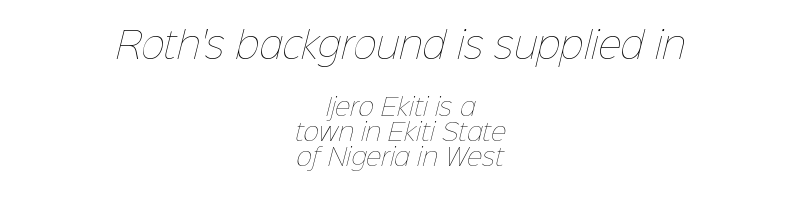
{"bold": "no", "weight": "thin", "width": "normal", "stroke_contrast": "low", "x_height": "medium", "monospaced": "no", "underline": "no", "align": "center", "line_spacing": "tight", "line_spacing_ratio": 1.05, "letter_spacing": "normal", "letter_spacing_em": 0.0, "larger_block": "first", "size_ratio": 1.5, "glyph_px": 36}
